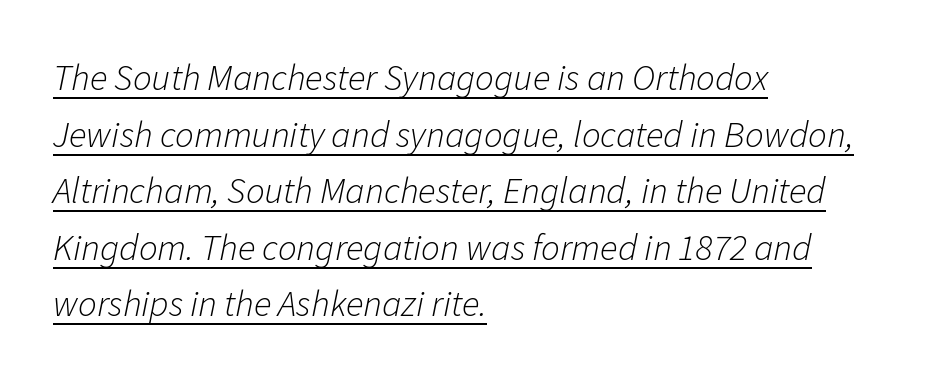
The image shows 37 px light type, italic (leaning right); set left-aligned, normal line spacing (1.53x), normal letter spacing, underlined; low stroke contrast and a medium x-height.
